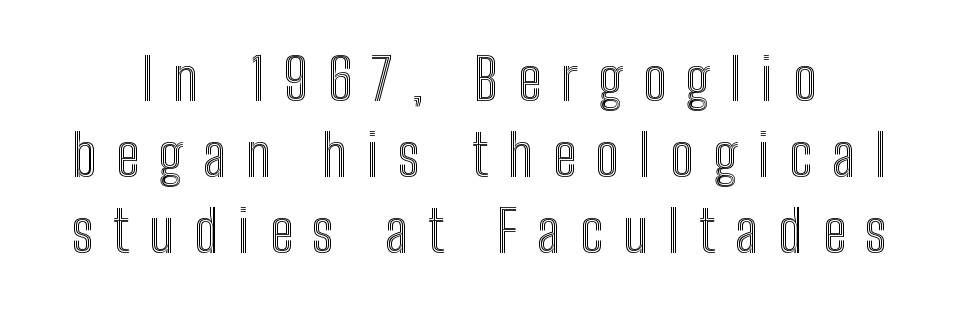
Successive baselines arrive at the customary interval. Caption: expanded tracking, letters set apart. Type without underlining. Proportional: the letters do not fall into vertical columns.
